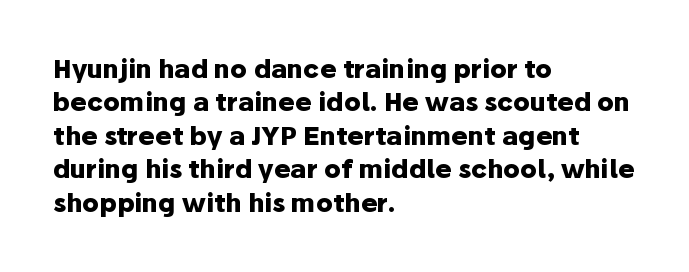
Q: Is the text bold? A: Yes.
Q: Is the text italic (slanted)? A: No, it is upright.
Q: Is the text underlined? A: No.
Q: How is the paragraph aligned? A: Left-aligned.
Q: Is the spacing between letters normal or unusually wide? A: Normal.
Q: Is the spacing between lines tight, normal or loose? A: Normal.
